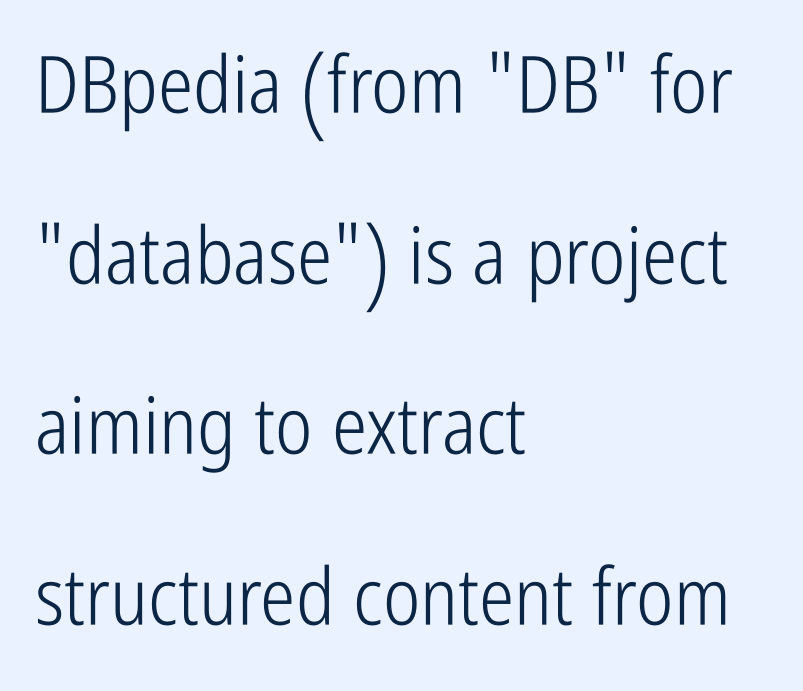
{"serif": "no", "italic": "no", "bold": "no", "weight": "light", "width": "condensed", "stroke_contrast": "low", "x_height": "medium", "monospaced": "no", "underline": "no", "align": "left", "line_spacing": "loose", "line_spacing_ratio": 2.16, "letter_spacing": "normal", "letter_spacing_em": 0.0, "glyph_px": 79}
